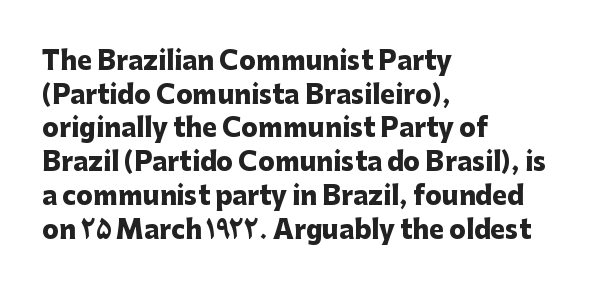
{"italic": "no", "bold": "yes", "underline": "no", "align": "left", "line_spacing": "normal", "line_spacing_ratio": 1.35, "letter_spacing": "normal", "letter_spacing_em": 0.0, "glyph_px": 25}
